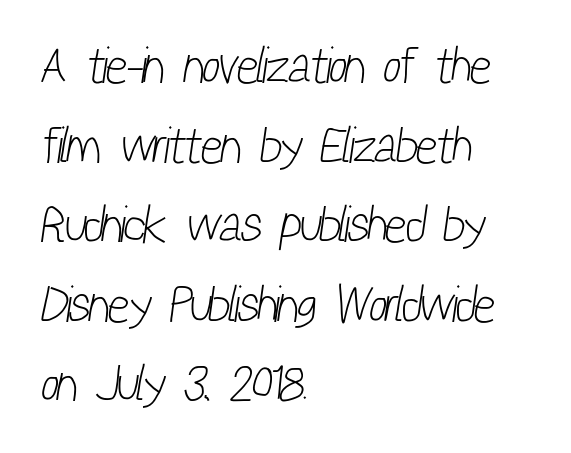
The image shows 51 px light, condensed sans-serif type; set left-aligned, normal line spacing (1.56x), normal letter spacing, not underlined; low stroke contrast and a medium x-height.
